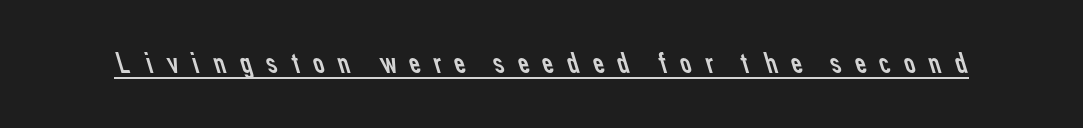
Glance below the letters and you will spot a drawn line. How are the letters spaced? Widely, with obvious added tracking. Think of a printed novel: that variable character pitch is what you see here. Does the type have serifs? No, each stem ends abruptly.
